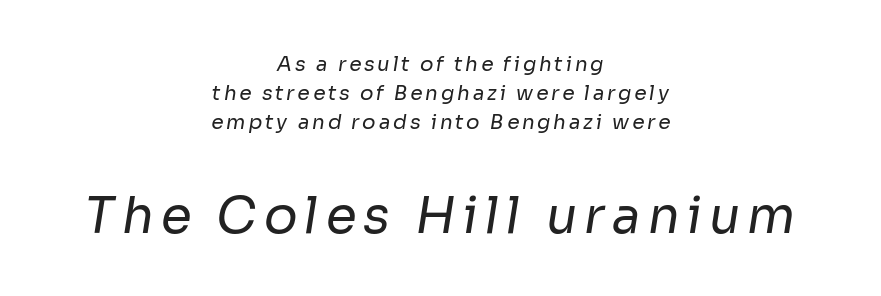
The image shows 50 px regular-weight sans-serif type; set centered, normal line spacing (1.44x), not underlined; the second (bottom) block is 2.5x larger; low stroke contrast and a medium x-height.
